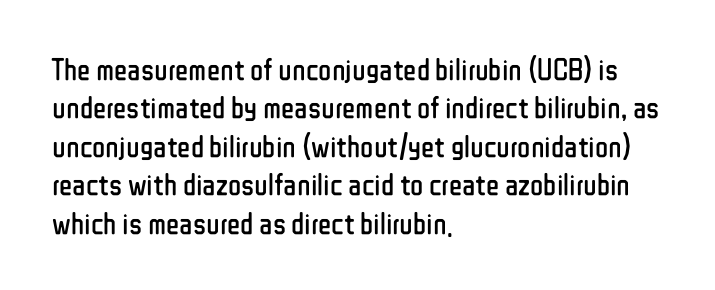
The image shows 31 px regular-weight, condensed sans-serif type, upright; set left-aligned, line spacing 1.24x, normal letter spacing, not underlined; low stroke contrast and a medium x-height.
